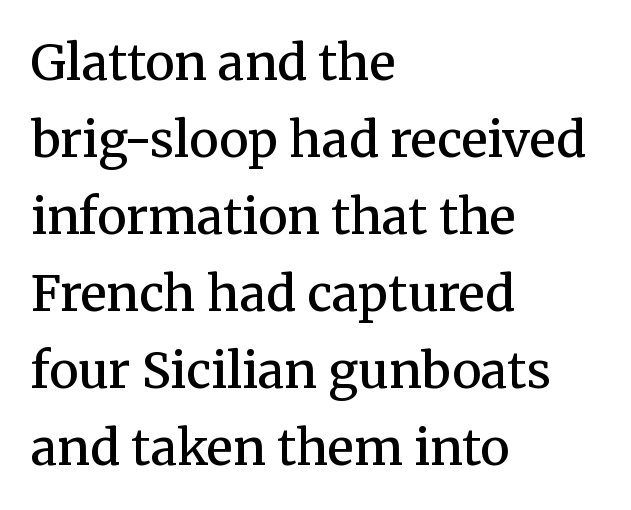
Q: Is the text bold? A: Semi-bold.
Q: Is the text italic (slanted)? A: No, it is upright.
Q: Is the typeface a serif or a sans-serif typeface? A: Serif.
Q: Is the text underlined? A: No.
Q: How is the paragraph aligned? A: Left-aligned.
Q: Is the spacing between letters normal or unusually wide? A: Normal.
Q: Is the spacing between lines tight, normal or loose? A: Normal.
Q: Width (condensed, normal, or wide)? A: Normal.
Q: Stroke contrast? A: Medium.
Q: x-height? A: Medium.
Q: Monospaced? A: No.
